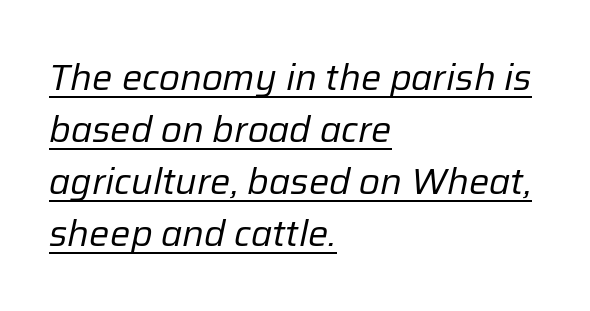
Caption: lettering with a line underneath. The rendering uses natural spacing where letterforms have individual widths. This rendering uses left alignment, leaving the right contour irregular. Between one letter and the next there's only the usual sliver of space. The lines sit at an ordinary, default distance from one another. The typesetting does not lean heavy: it is not bold.
